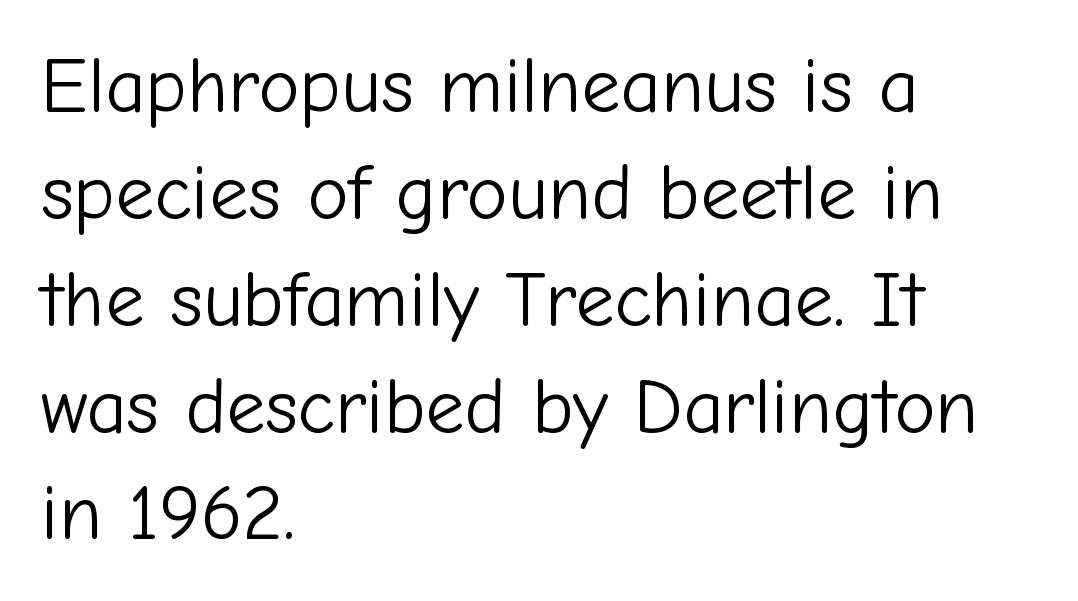
When letters stand straight like this, we call the style roman or upright. Notice how descenders clear the ascenders below comfortably — that's standard leading. Each stroke keeps to a modest, everyday thickness or less. Classification — sans serif. Rule under the text: the space is simply empty. Here the glyphs are tracked normally, forming tight word shapes.
